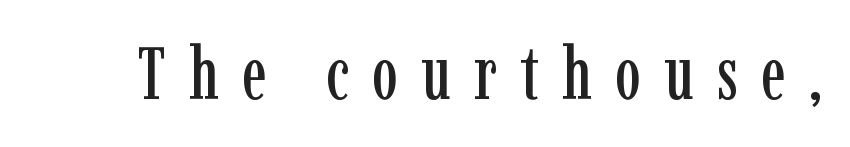
The lettering holds an erect, upright posture throughout. The passage shown is typed in a proportional face where columns would drift. Serifs: yes, visible at the terminals of the letterforms. Characters follow at a spacing far wider than the type designer built in. The words here are not underlined.
